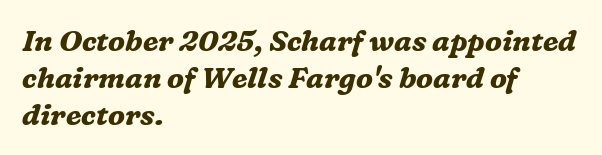
{"serif": "yes", "italic": "yes", "lean": "right", "slant_degrees": 16, "bold": "yes", "weight": "bold", "width": "normal", "stroke_contrast": "medium", "x_height": "medium", "monospaced": "no", "underline": "no", "align": "left", "line_spacing": "normal", "line_spacing_ratio": 1.27, "letter_spacing": "normal", "letter_spacing_em": 0.0, "glyph_px": 29}
